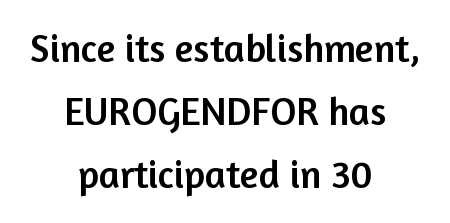
Students, note that the glyphs here touch the page at normal intervals. Both edges are ragged and mirror each other, which tells us the setting is centered. Descenders hang freely into open space. The rendering uses natural spacing where letterforms have individual widths. Posture: upright roman. Interline gaps are of average width in this sample.
